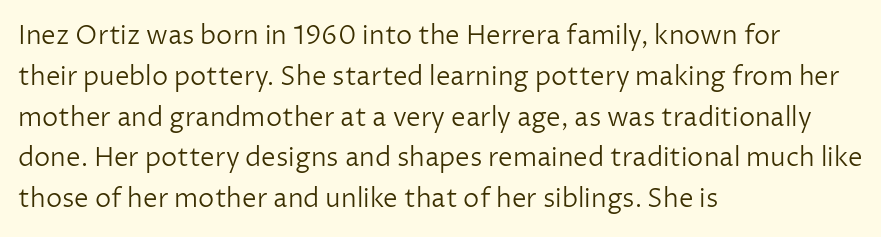
Q: Is the text bold? A: No.
Q: Is the text italic (slanted)? A: No, it is upright.
Q: Is the text underlined? A: No.
Q: How is the paragraph aligned? A: Left-aligned.
Q: Is the spacing between letters normal or unusually wide? A: Normal.
Q: Is the spacing between lines tight, normal or loose? A: Normal.
